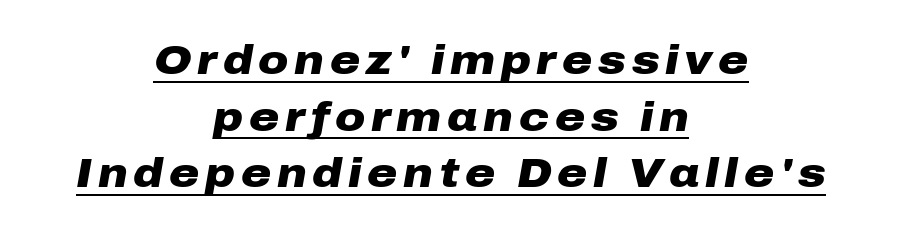
The image shows 41 px heavy, wide type, italic (leaning right); set centered, normal line spacing (1.38x), underlined; low stroke contrast and a medium x-height.
